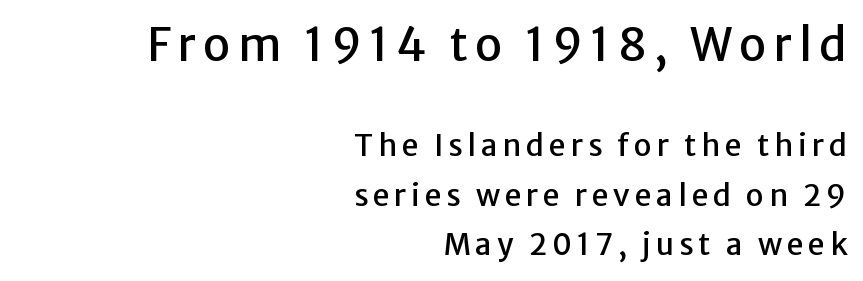
Q: Is the text italic (slanted)? A: No, it is upright.
Q: Is the typeface a serif or a sans-serif typeface? A: Sans-serif.
Q: Is the text underlined? A: No.
Q: How is the paragraph aligned? A: Right-aligned.
Q: Is the spacing between lines tight, normal or loose? A: Normal.
Q: Which block of text is set in a larger size, the first (top) or the second (bottom)? A: The first (top) one.
Q: Width (condensed, normal, or wide)? A: Normal.
Q: Stroke contrast? A: Low.
Q: x-height? A: Medium.
Q: Monospaced? A: No.
